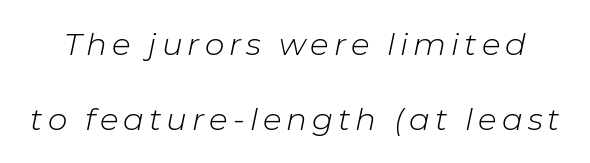
{"italic": "yes", "lean": "right", "slant_degrees": 11, "bold": "no", "weight": "light", "width": "normal", "stroke_contrast": "low", "x_height": "medium", "monospaced": "no", "underline": "no", "line_spacing": "loose", "line_spacing_ratio": 2.43, "glyph_px": 31}
